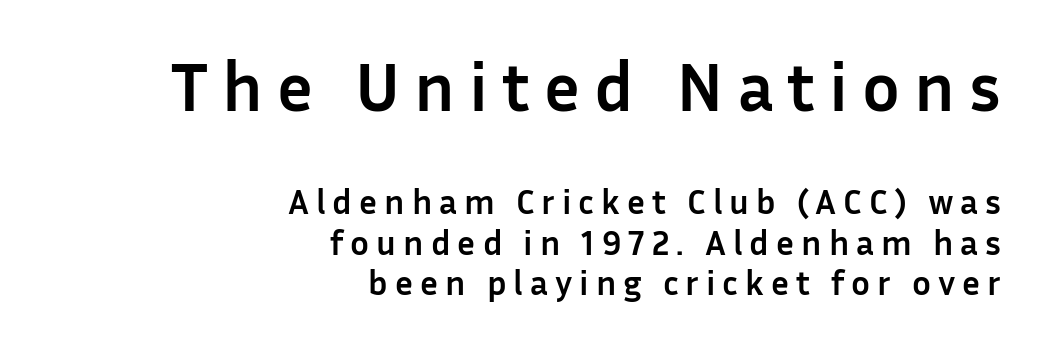
Descenders are the only things crossing below the line. Observe the absence of serifs on each vertical stroke in this sample. The strokes are fattened all the way to bold. The setting favours the right margin, as signatures and pull-quotes sometimes do.
